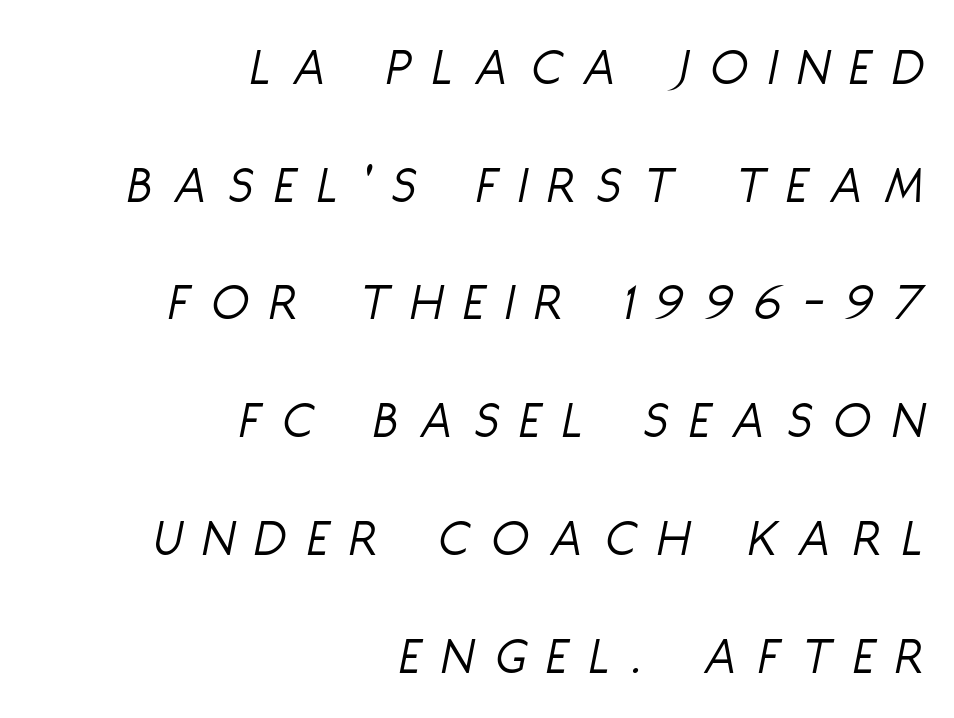
The image shows 54 px light, condensed type, italic (leaning right); set right-aligned, loose line spacing (2.18x), unusually wide letter spacing (+0.41 em), not underlined; low stroke contrast and a large x-height.
